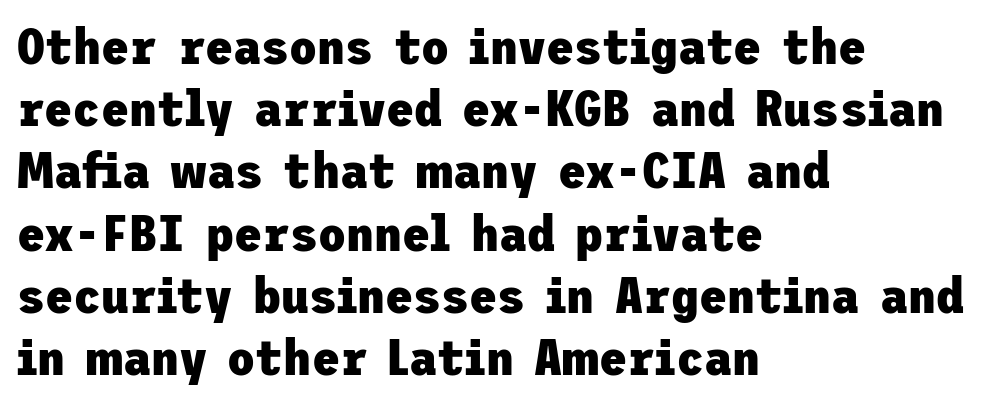
Q: Is the text bold? A: Yes.
Q: Is the text italic (slanted)? A: No, it is upright.
Q: Is the typeface a serif or a sans-serif typeface? A: Sans-serif.
Q: Is the text underlined? A: No.
Q: How is the paragraph aligned? A: Left-aligned.
Q: Is the spacing between letters normal or unusually wide? A: Normal.
Q: Width (condensed, normal, or wide)? A: Normal.
Q: Stroke contrast? A: Low.
Q: x-height? A: Medium.
